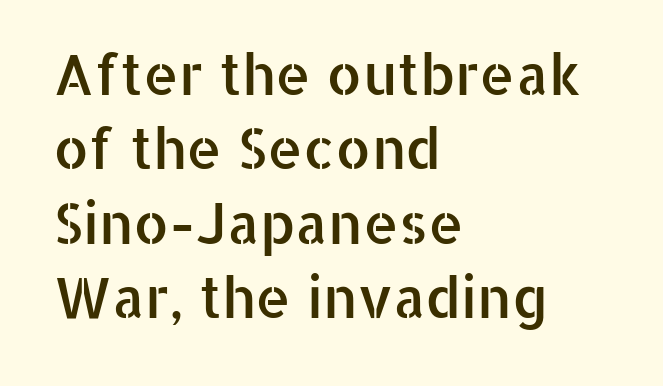
The image shows 56 px sans-serif type, upright; set left-aligned, normal line spacing (1.33x), normal letter spacing, not underlined; low stroke contrast and a medium x-height.
